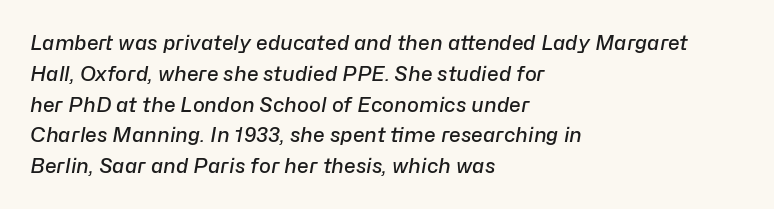
Q: Is the text bold? A: Semi-bold.
Q: Is the text italic (slanted)? A: Yes, it leans right by about 10 degrees.
Q: Is the text underlined? A: No.
Q: How is the paragraph aligned? A: Left-aligned.
Q: Is the spacing between letters normal or unusually wide? A: Normal.
Q: Is the spacing between lines tight, normal or loose? A: Normal.
